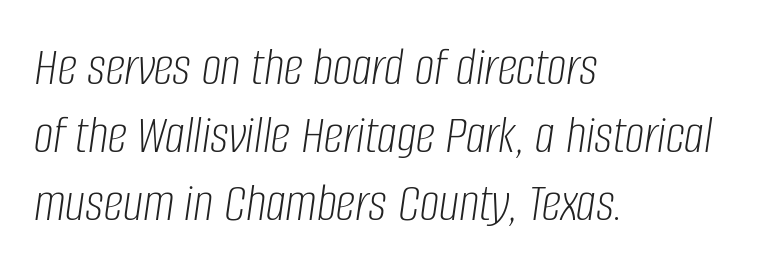
The letters sit at their default tracking, neither squeezed nor spread. The space beneath each line is pristine and unruled. Layout note: lines flush left. An italicized treatment has been applied to the whole sample. Weight: in the light-to-regular range.
